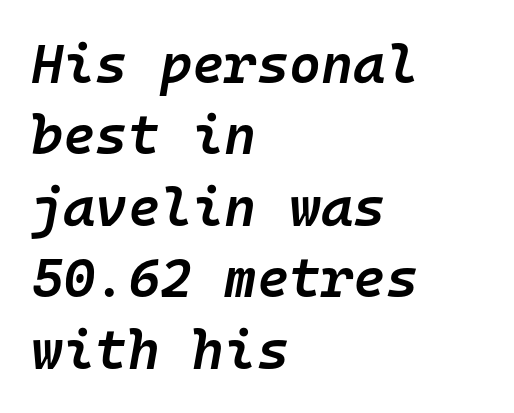
The image shows 55 px semibold type, italic (leaning right), monospaced; set left-aligned, normal line spacing (1.3x), normal letter spacing, not underlined; low stroke contrast and a medium x-height.
